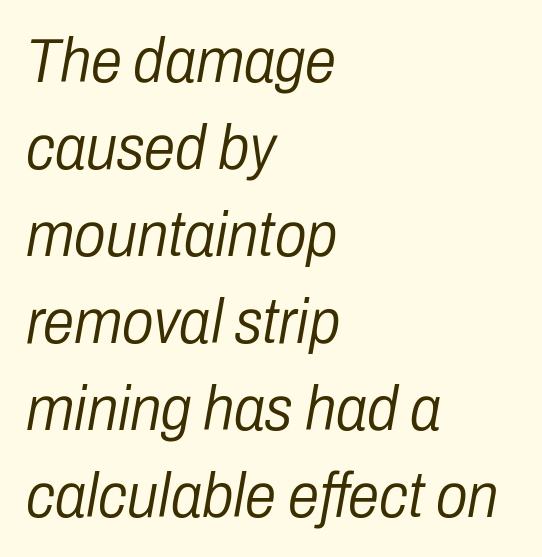
Q: Is the text bold? A: No.
Q: Is the text italic (slanted)? A: Yes, it leans right by about 10 degrees.
Q: Is the text underlined? A: No.
Q: How is the paragraph aligned? A: Left-aligned.
Q: Is the spacing between letters normal or unusually wide? A: Normal.
Q: Is the spacing between lines tight, normal or loose? A: Normal.
Q: Width (condensed, normal, or wide)? A: Condensed.
Q: Stroke contrast? A: Low.
Q: x-height? A: Medium.
Q: Monospaced? A: No.
